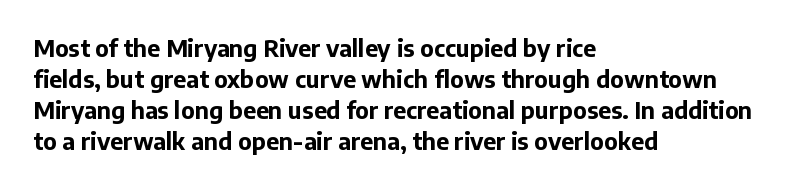
{"italic": "no", "bold": "yes", "underline": "no", "align": "left", "line_spacing": "normal", "line_spacing_ratio": 1.35, "letter_spacing": "normal", "letter_spacing_em": 0.0, "glyph_px": 23}
